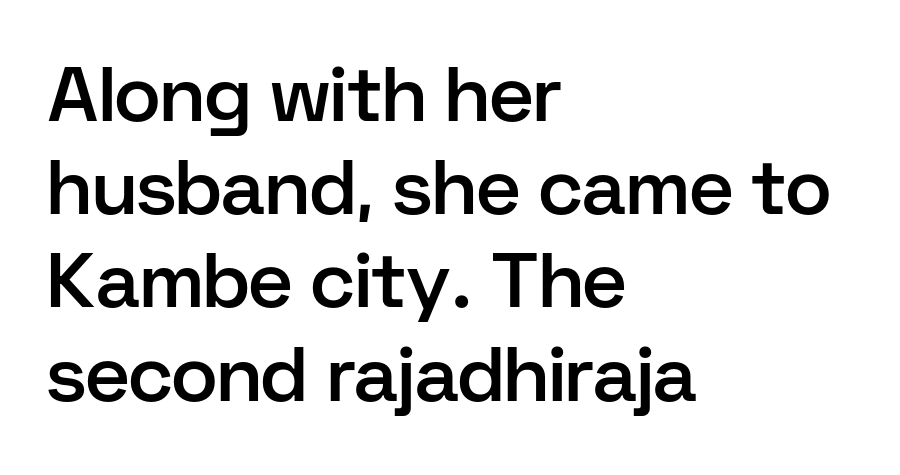
The rendering uses natural spacing where letterforms have individual widths. This is the in-between weight designers call semibold or demi. Nothing unusual about the tracking: characters are spaced as the font intends. This sample is left-justified, so line endings fall wherever the words run out. Nothing sits at the stroke ends, so this counts as sans-serif. The letters stand upright; this is a roman face.
